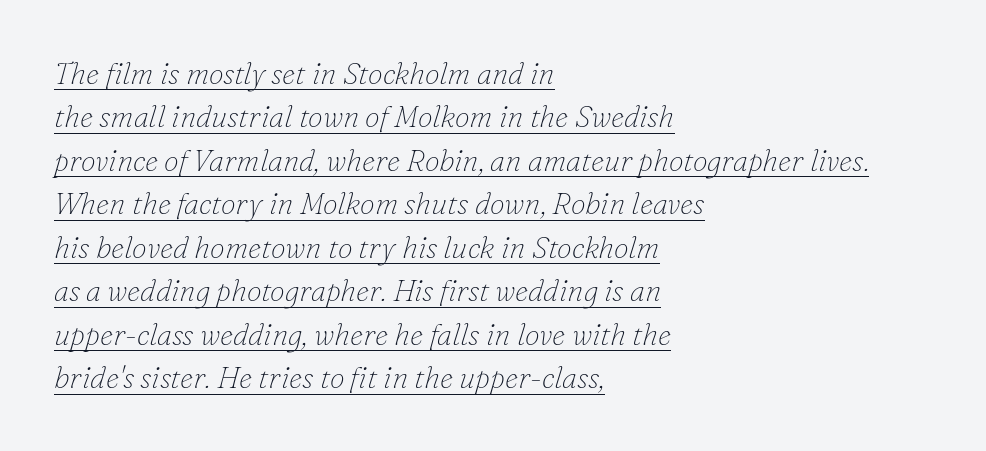
{"serif": "yes", "italic": "yes", "lean": "right", "slant_degrees": 16, "bold": "no", "weight": "thin", "width": "normal", "stroke_contrast": "low", "x_height": "small", "monospaced": "no", "underline": "yes", "align": "left", "line_spacing": "normal", "line_spacing_ratio": 1.45, "letter_spacing": "normal", "letter_spacing_em": 0.0, "glyph_px": 30}
